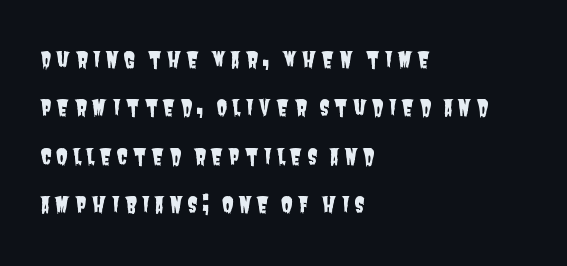
{"underline": "no", "align": "left", "line_spacing": "loose", "line_spacing_ratio": 2.3, "letter_spacing": "wide", "letter_spacing_em": 0.21, "glyph_px": 21}
